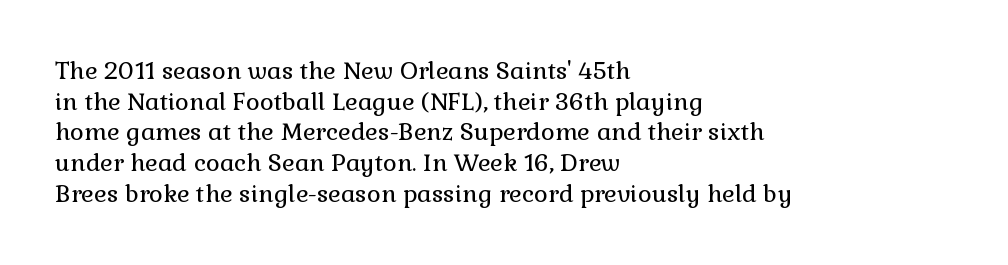
Is the type heavy? It reads as light-to-regular instead. Leftover space on each line is placed entirely after the last word. Characters follow at the spacing the type designer built in. The passage shown stacks its lines at a standard gap.
